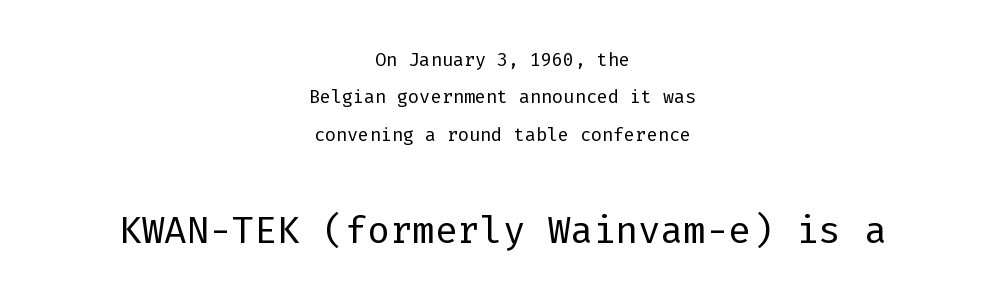
The image shows 53 px light sans-serif type, upright, monospaced; set centered, normal line spacing (1.44x), normal letter spacing, not underlined; the second (bottom) block is 2.04x larger; low stroke contrast and a medium x-height.
